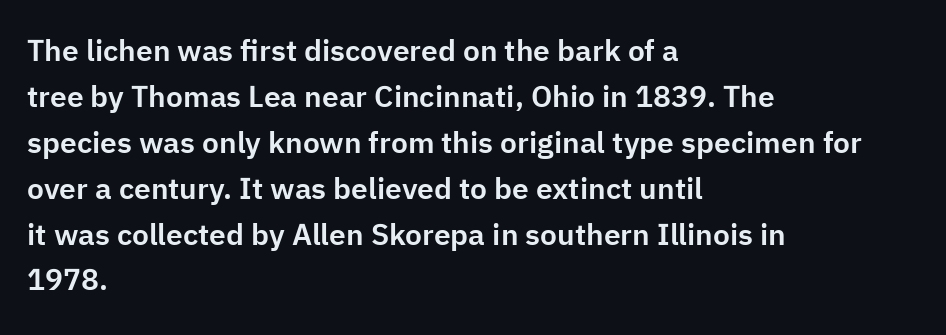
{"serif": "no", "italic": "no", "width": "normal", "stroke_contrast": "low", "x_height": "medium", "monospaced": "no", "underline": "no", "align": "left", "line_spacing": "normal", "line_spacing_ratio": 1.53, "letter_spacing": "normal", "letter_spacing_em": 0.0, "glyph_px": 30}
